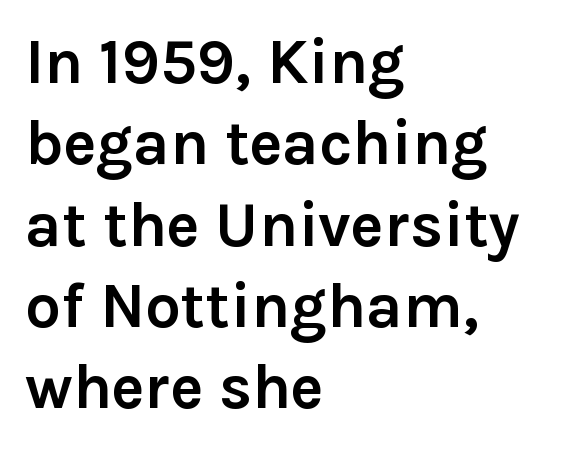
Q: Is the text bold? A: Yes.
Q: Is the text italic (slanted)? A: No, it is upright.
Q: Is the typeface a serif or a sans-serif typeface? A: Sans-serif.
Q: Is the text underlined? A: No.
Q: How is the paragraph aligned? A: Left-aligned.
Q: Is the spacing between letters normal or unusually wide? A: Normal.
Q: Is the spacing between lines tight, normal or loose? A: Normal.
Q: Width (condensed, normal, or wide)? A: Normal.
Q: x-height? A: Medium.
Q: Monospaced? A: No.
